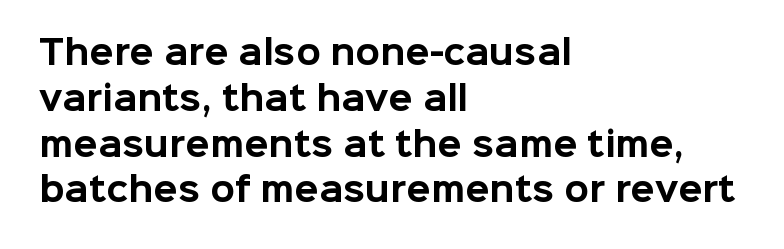
Reading down the block, your eye returns to a fixed left position each line. What stands out about the letter spacing? Nothing — it is the standard amount. The string is rendered with underlining switched off. A typesetter would mark this as roman, not italic.
